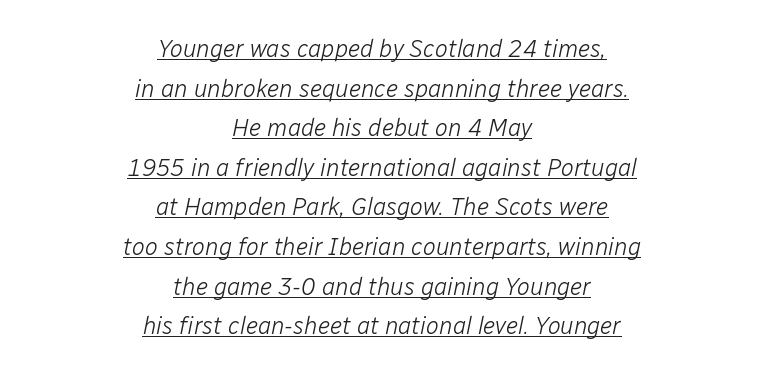
{"italic": "yes", "lean": "right", "slant_degrees": 12, "bold": "no", "underline": "yes", "align": "center", "line_spacing": "normal", "line_spacing_ratio": 1.65, "letter_spacing": "normal", "letter_spacing_em": 0.0, "glyph_px": 24}
